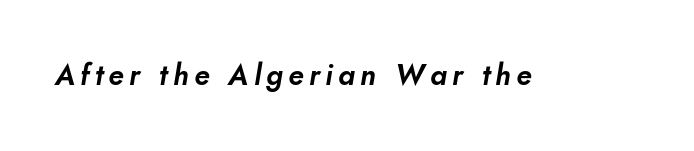
Think of a printed novel: that variable character pitch is what you see here. A typesetter would mark this as italic. The gap between lines stays unmarked.
